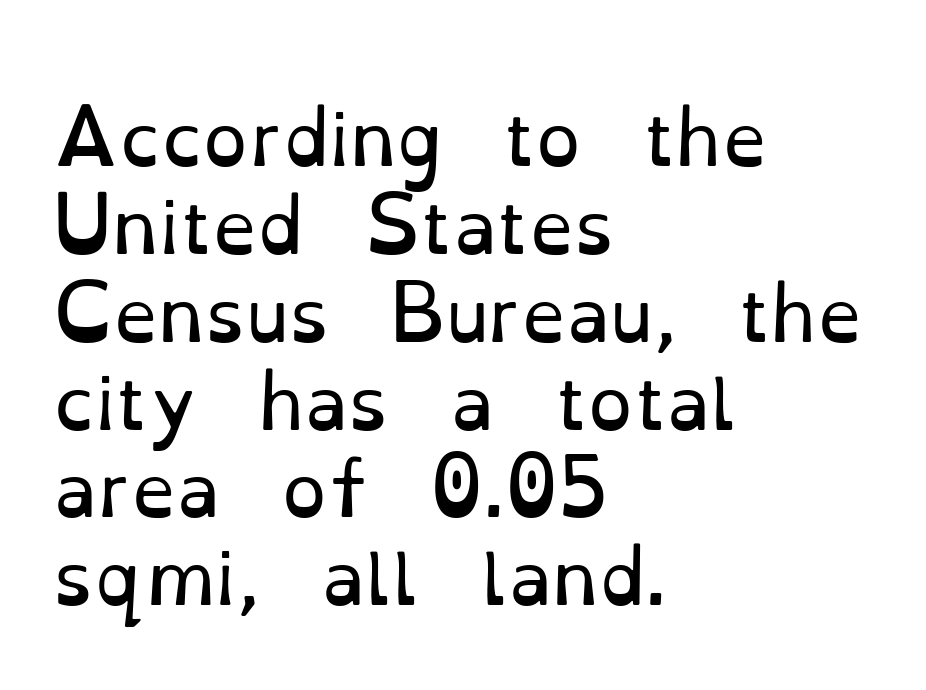
Q: Is the text bold? A: No.
Q: Is the text italic (slanted)? A: No, it is upright.
Q: Is the typeface a serif or a sans-serif typeface? A: Serif.
Q: Is the text underlined? A: No.
Q: How is the paragraph aligned? A: Left-aligned.
Q: Is the spacing between letters normal or unusually wide? A: Normal.
Q: Width (condensed, normal, or wide)? A: Normal.
Q: Stroke contrast? A: Low.
Q: x-height? A: Small.
Q: Monospaced? A: No.
